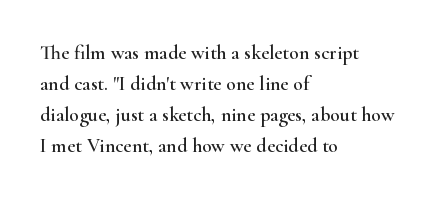
The image shows 20 px text type, upright; set left-aligned, normal line spacing (1.55x), normal letter spacing, not underlined.
